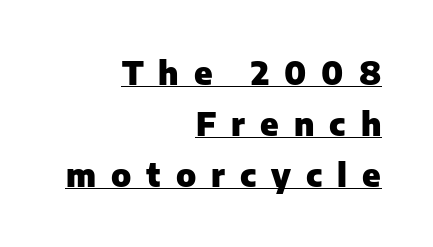
{"serif": "no", "italic": "no", "bold": "yes", "weight": "heavy", "width": "normal", "stroke_contrast": "low", "x_height": "medium", "monospaced": "no", "underline": "yes", "align": "right", "line_spacing": "normal", "line_spacing_ratio": 1.59, "letter_spacing": "wide", "letter_spacing_em": 0.47, "glyph_px": 32}
